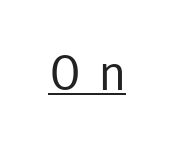
Posture: upright roman. Unlike a traditional serif, this face leaves its strokes unadorned. The face used here appears with an underline applied. Each letter keeps its own natural width here, so spacing adapts to shape. Compared with a typical body face, this is equally light or lighter still.
